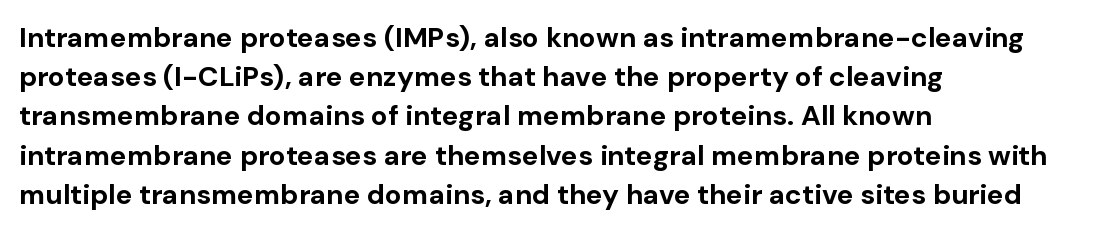
The image shows 28 px bold sans-serif type, upright; set left-aligned, normal line spacing (1.4x), normal letter spacing, not underlined; low stroke contrast and a medium x-height.
